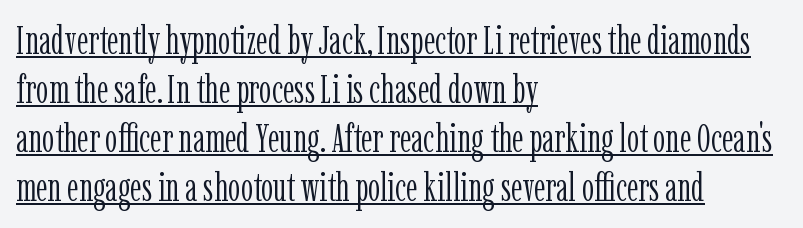
This reads as an unemphasized weight, regular at the heaviest. This sample is left-justified, so line endings fall wherever the words run out. Underlined type. Serif or sans? Serif — the stroke terminals have little feet. Line spacing here is normal. Varying glyph widths throughout — classic text-font behaviour.
